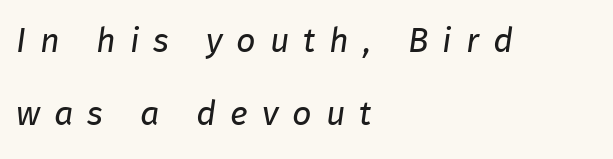
{"italic": "yes", "lean": "right", "slant_degrees": 8, "bold": "no", "weight": "regular", "width": "normal", "stroke_contrast": "low", "x_height": "medium", "monospaced": "no", "underline": "no", "align": "left", "line_spacing": "loose", "line_spacing_ratio": 2.16, "letter_spacing": "wide", "letter_spacing_em": 0.41, "glyph_px": 34}
